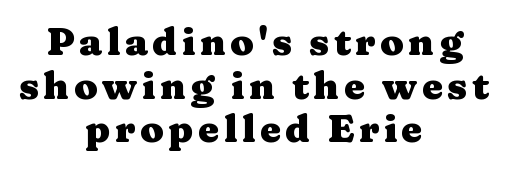
{"serif": "yes", "italic": "no", "bold": "yes", "weight": "heavy", "width": "wide", "stroke_contrast": "medium", "x_height": "medium", "monospaced": "no", "underline": "no", "align": "center", "line_spacing": "tight", "line_spacing_ratio": 1.15, "glyph_px": 38}
